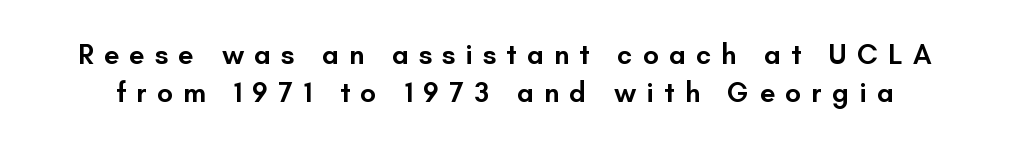
{"serif": "no", "italic": "no", "bold": "semi", "weight": "semibold", "width": "normal", "stroke_contrast": "low", "x_height": "small", "monospaced": "no", "underline": "no", "line_spacing": "normal", "line_spacing_ratio": 1.36, "letter_spacing": "wide", "letter_spacing_em": 0.36, "glyph_px": 28}
